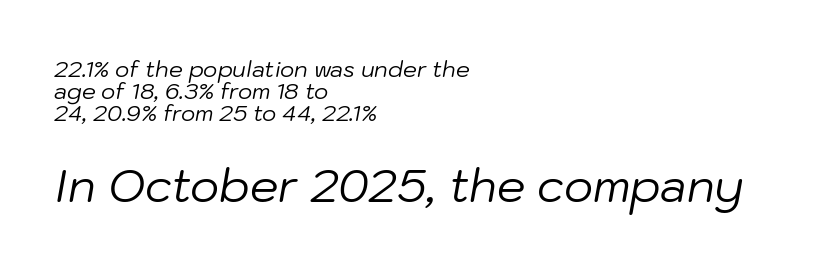
Q: Is the text bold? A: No.
Q: Is the text italic (slanted)? A: Yes, it leans right by about 10 degrees.
Q: Is the text underlined? A: No.
Q: How is the paragraph aligned? A: Left-aligned.
Q: Is the spacing between letters normal or unusually wide? A: Normal.
Q: Is the spacing between lines tight, normal or loose? A: Tight.
Q: Which block of text is set in a larger size, the first (top) or the second (bottom)? A: The second (bottom) one.
Q: Width (condensed, normal, or wide)? A: Normal.
Q: Stroke contrast? A: Low.
Q: x-height? A: Medium.
Q: Monospaced? A: No.
